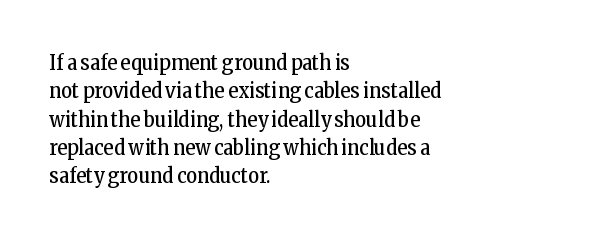
Q: Is the text bold? A: No.
Q: Is the text italic (slanted)? A: No, it is upright.
Q: Is the text underlined? A: No.
Q: How is the paragraph aligned? A: Left-aligned.
Q: Is the spacing between letters normal or unusually wide? A: Normal.
Q: Is the spacing between lines tight, normal or loose? A: Normal.
